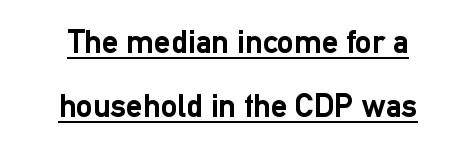
Q: Is the text bold? A: Yes.
Q: Is the text italic (slanted)? A: No, it is upright.
Q: Is the typeface a serif or a sans-serif typeface? A: Sans-serif.
Q: Is the text underlined? A: Yes.
Q: How is the paragraph aligned? A: Centered.
Q: Is the spacing between letters normal or unusually wide? A: Normal.
Q: Is the spacing between lines tight, normal or loose? A: Loose.
Q: Width (condensed, normal, or wide)? A: Normal.
Q: Stroke contrast? A: Low.
Q: x-height? A: Medium.
Q: Monospaced? A: No.
